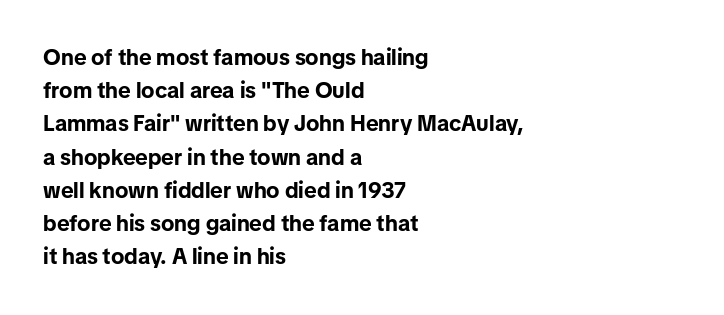
Leading matches the norm, producing a regular column. The area under the type is left untouched. Does extra space separate the letters? No, they use regular spacing. These lines were composed using upright roman letters.
